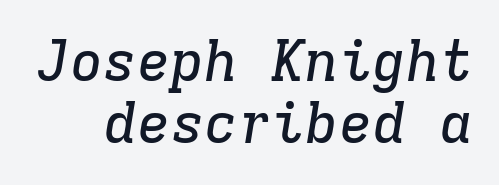
{"serif": "yes", "italic": "yes", "lean": "right", "slant_degrees": 9, "width": "normal", "stroke_contrast": "low", "x_height": "medium", "monospaced": "yes", "underline": "no", "line_spacing": "tight", "line_spacing_ratio": 1.1, "letter_spacing": "normal", "letter_spacing_em": 0.0, "glyph_px": 56}
